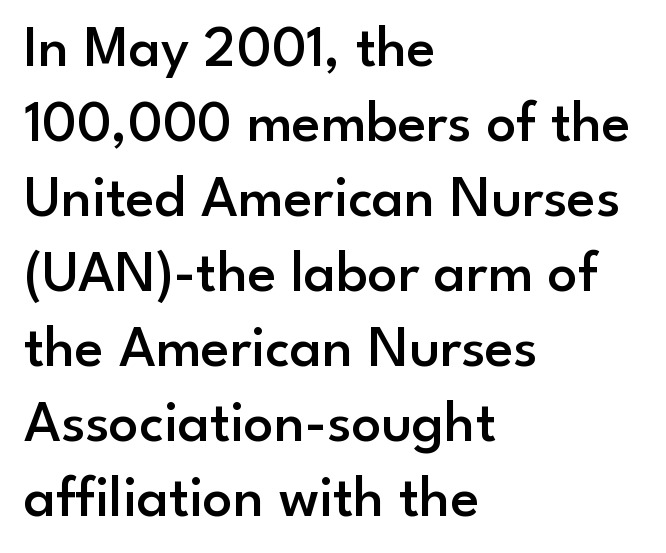
Note: no serifs on the glyphs. The ragged edge is on the right, which tells us the setting is flush left. Look at the tracking — it's just the regular setting, nothing added. The typography opts for an upright posture over an oblique one. Heft: intermediate — a semibold. The rendering uses natural spacing where letterforms have individual widths.
